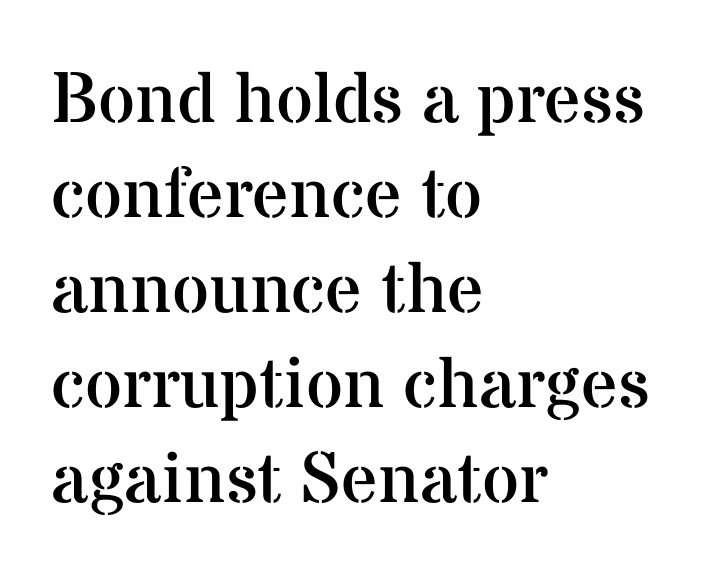
Q: Is the text bold? A: No.
Q: Is the text italic (slanted)? A: No, it is upright.
Q: Is the typeface a serif or a sans-serif typeface? A: Serif.
Q: Is the text underlined? A: No.
Q: How is the paragraph aligned? A: Left-aligned.
Q: Is the spacing between letters normal or unusually wide? A: Normal.
Q: Is the spacing between lines tight, normal or loose? A: Normal.
Q: Width (condensed, normal, or wide)? A: Normal.
Q: Stroke contrast? A: Medium.
Q: x-height? A: Medium.
Q: Monospaced? A: No.
